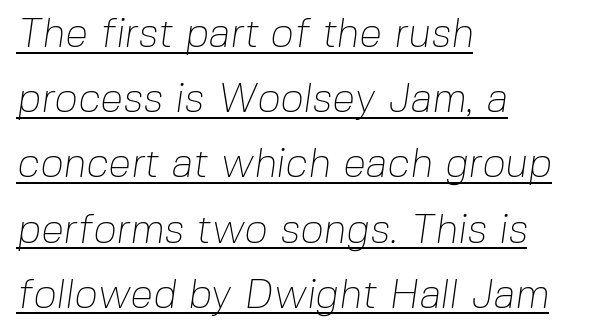
The rendering uses a moderate line-height, typical for paragraphs. Is this a sans? Yes — the strokes have no serifs. Each letter keeps its own natural width here, so spacing adapts to shape. These characters rest on top of a visible drawn line.
